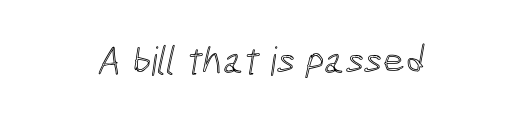
The letters advance in unequal steps, a hallmark of proportional type. Each word holds together tightly as a unit, with standard inter-letter gaps. Notice how the passage keeps no hard edge, just a central spine. The zone under the glyphs is completely vacant.
